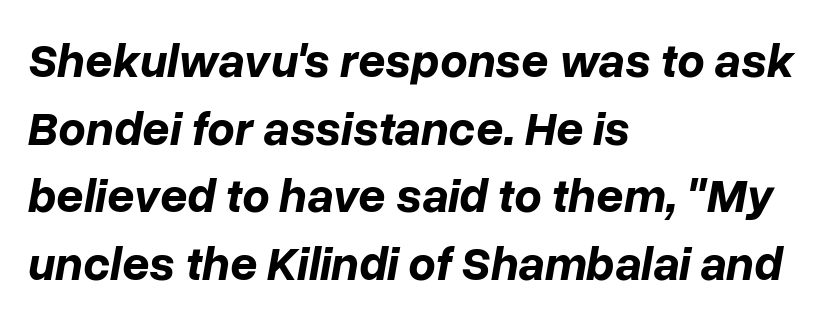
As a designer I'd log this as weight 700, bold. Is this a fixed-width face? No — the glyphs have proportional, varying widths. Alignment: flush left. Short note: letters normally spaced. Letters rest on an invisible, unmarked baseline.
